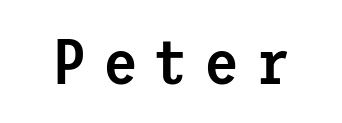
Q: Is the text bold? A: Semi-bold.
Q: Is the text italic (slanted)? A: No, it is upright.
Q: Is the typeface a serif or a sans-serif typeface? A: Sans-serif.
Q: Is the text underlined? A: No.
Q: Is the spacing between letters normal or unusually wide? A: Unusually wide.
Q: Width (condensed, normal, or wide)? A: Normal.
Q: Stroke contrast? A: Low.
Q: x-height? A: Medium.
